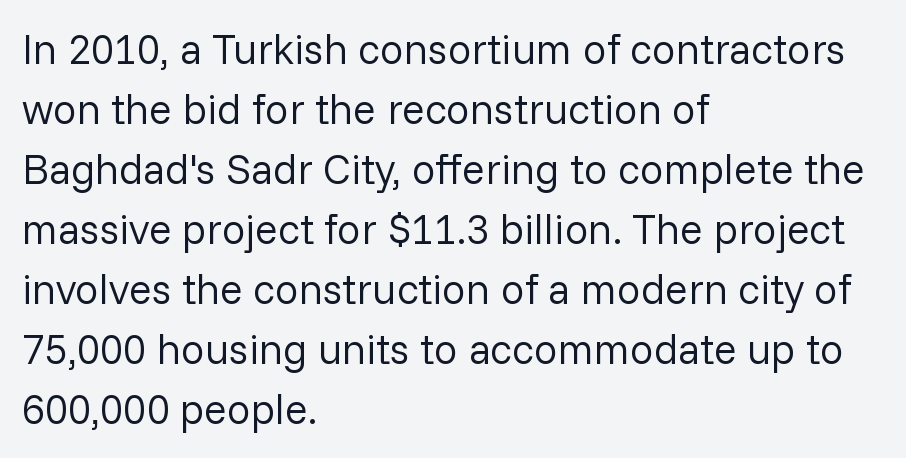
The image shows 42 px regular-weight sans-serif type, upright; set left-aligned, normal line spacing (1.43x), normal letter spacing, not underlined; low stroke contrast and a medium x-height.
